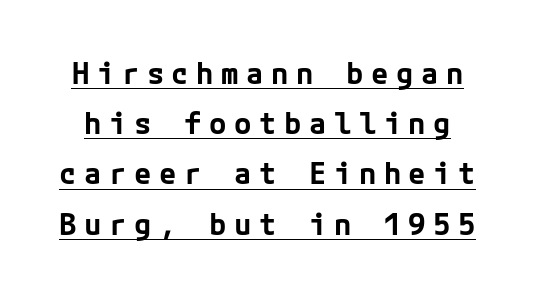
Bold? Absolutely — the strokes are thick and heavy. In terms of letterform style, serifs are entirely absent. Every word sits above its own underline. In terms of posture, this sample is upright.
